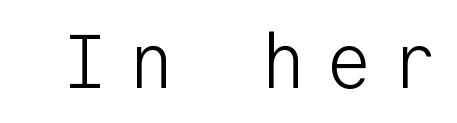
Fixed-width glyphs throughout — classic coding-font behaviour. Honestly, there is no underline to notice here at all. A roman cut, with each character standing at attention. Stems and bowls with no extra thickness — not bold.
